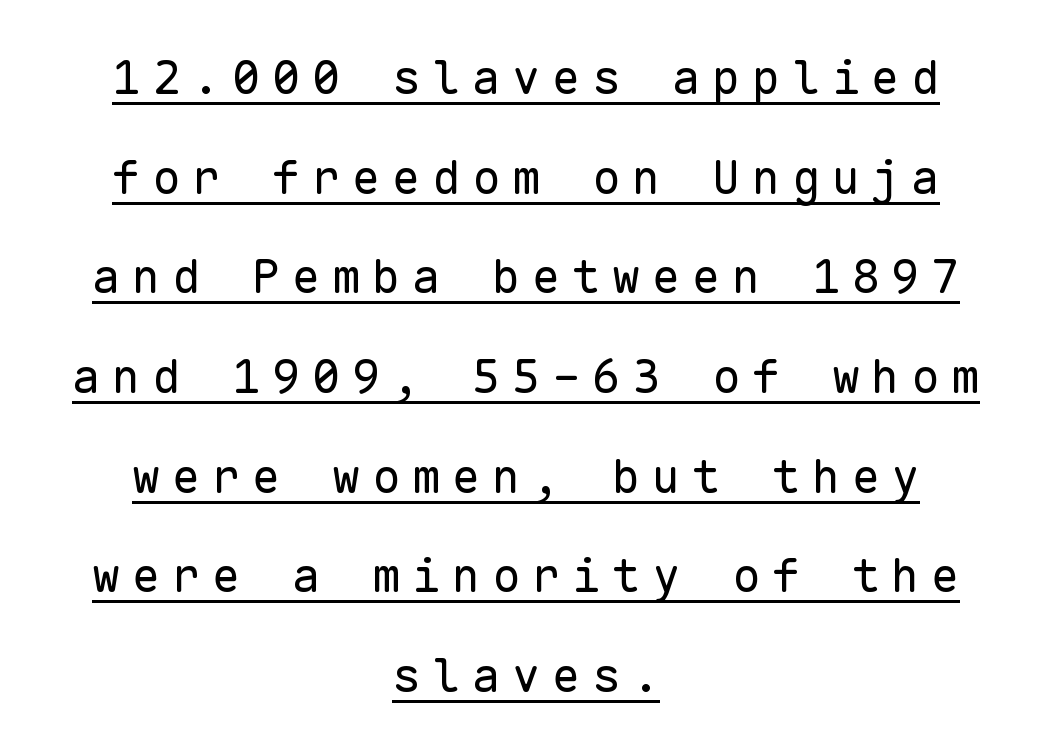
The image shows 47 px regular-weight sans-serif type, upright, monospaced; set centered, loose line spacing (2.12x), unusually wide letter spacing (+0.25 em), underlined; low stroke contrast and a medium x-height.
